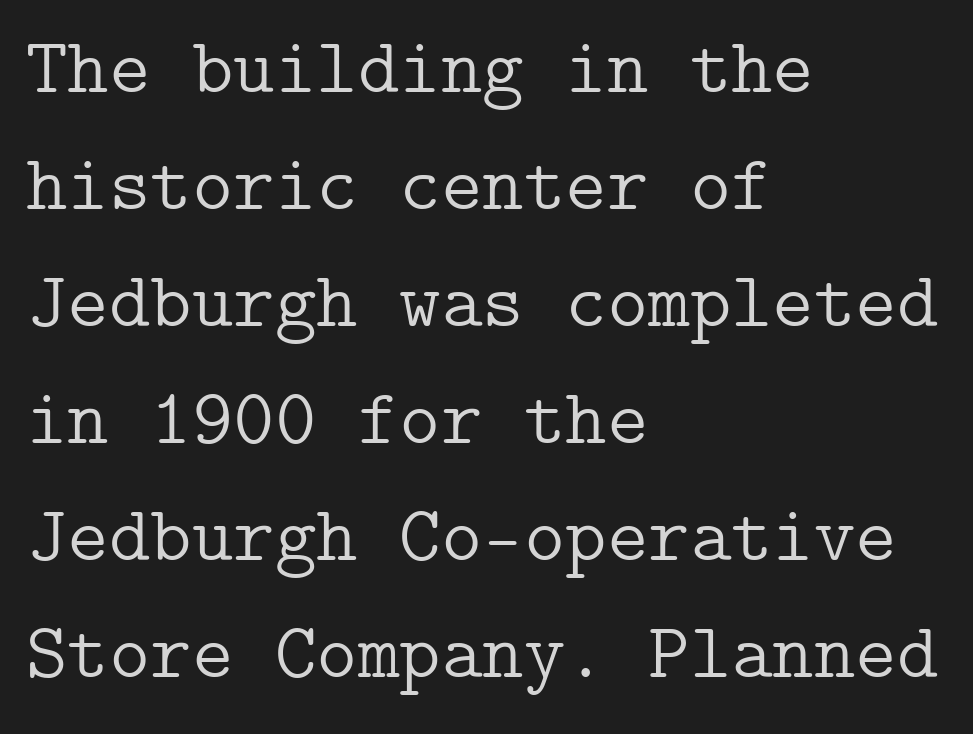
Q: Is the text bold? A: No.
Q: Is the text italic (slanted)? A: No, it is upright.
Q: Is the typeface a serif or a sans-serif typeface? A: Serif.
Q: Is the text underlined? A: No.
Q: How is the paragraph aligned? A: Left-aligned.
Q: Is the spacing between letters normal or unusually wide? A: Normal.
Q: Is the spacing between lines tight, normal or loose? A: Normal.
Q: Width (condensed, normal, or wide)? A: Normal.
Q: Stroke contrast? A: Low.
Q: x-height? A: Medium.
